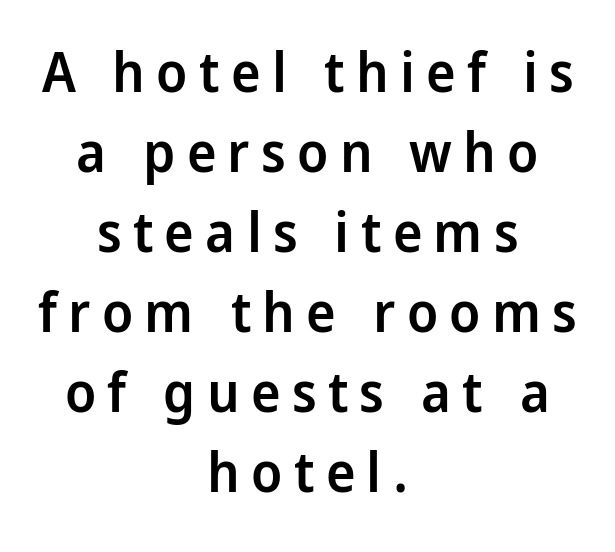
Q: Is the text bold? A: Semi-bold.
Q: Is the text italic (slanted)? A: No, it is upright.
Q: Is the typeface a serif or a sans-serif typeface? A: Sans-serif.
Q: Is the text underlined? A: No.
Q: How is the paragraph aligned? A: Centered.
Q: Is the spacing between letters normal or unusually wide? A: Unusually wide.
Q: Is the spacing between lines tight, normal or loose? A: Normal.
Q: Width (condensed, normal, or wide)? A: Condensed.
Q: Stroke contrast? A: Low.
Q: x-height? A: Large.
Q: Monospaced? A: No.
